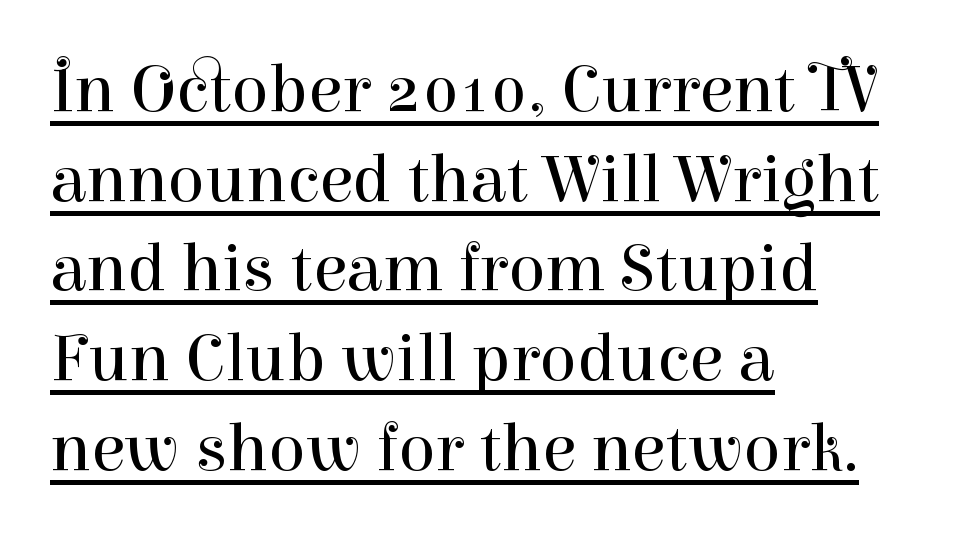
On a weight scale, this lands at 450 or below. Designer's note — italics off, roman on. The text was rendered using a seriffed face with decorative stroke endings. Caption: lettering with a line underneath. This sample keeps an unexceptional amount of space between lines. Inter-character spacing is left at the font's built-in metrics.
